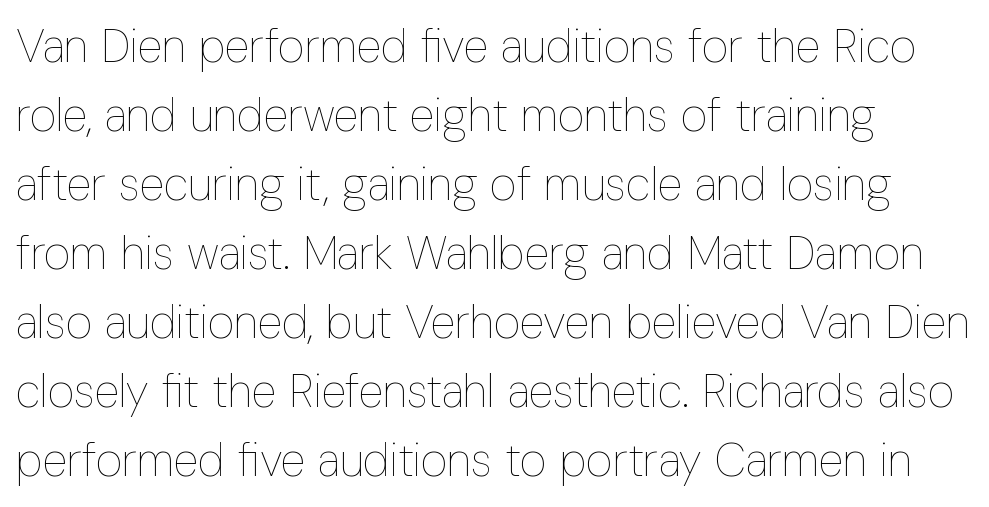
The image shows 46 px thin, condensed type, upright; set left-aligned, normal line spacing (1.5x), normal letter spacing, not underlined; low stroke contrast and a medium x-height.
